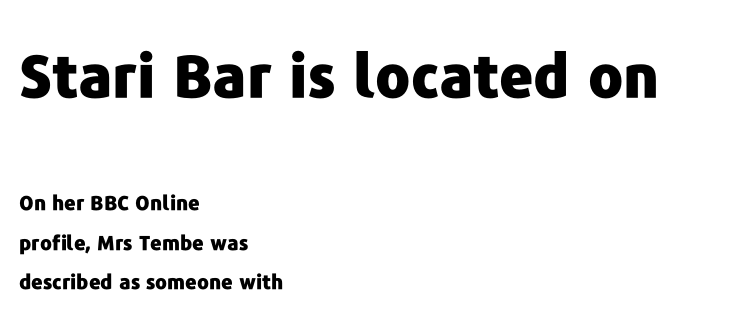
Block one is the big one; block two sits smaller underneath. Caption: bold face, heavy strokes. Here the designer chose a conventional face with non-uniform glyph widths. The tracking reads as untouched default to a designer's eye. Does the leading feel generous? Absolutely, it's lavish.
